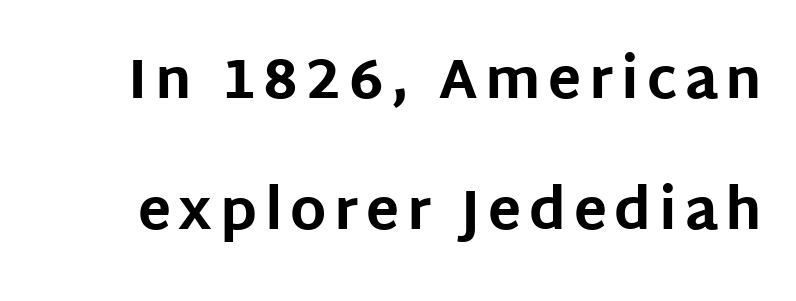
Do the letters lean? They stand straight. Lines of text with bare space underneath. In terms of weight, the rendering is a true, heavy bold. Proportional: the letters do not fall into vertical columns. The passage shown is typeset with a sans-serif family. The lines are spread far apart with generous leading.
